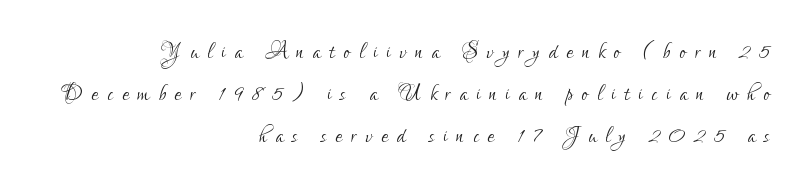
The image shows 29 px light, condensed sans-serif type; set right-aligned, normal line spacing (1.45x), unusually wide letter spacing (+0.31 em), not underlined; low stroke contrast and a small x-height.
